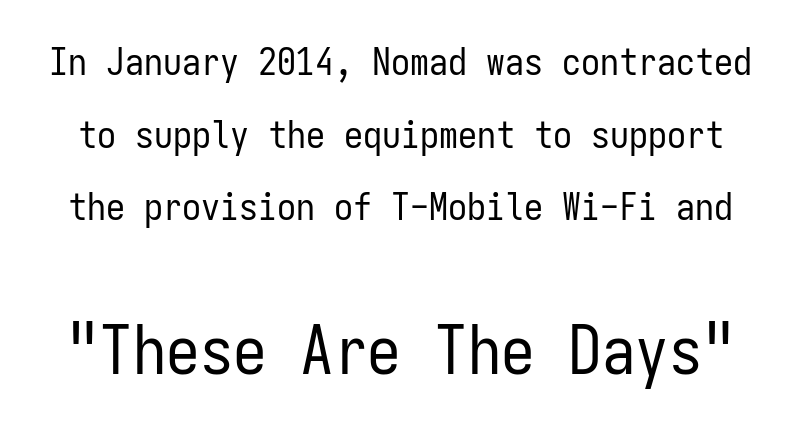
The image shows 67 px regular-weight, condensed sans-serif type, upright, monospaced; set loose line spacing (1.91x), normal letter spacing, not underlined; the second (bottom) block is 1.76x larger; low stroke contrast and a medium x-height.
